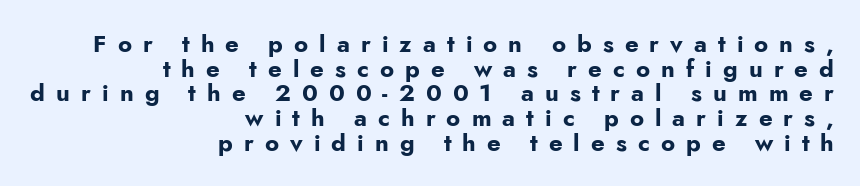
{"italic": "no", "bold": "yes", "underline": "no", "align": "right", "line_spacing": "tight", "line_spacing_ratio": 1.03, "letter_spacing": "wide", "letter_spacing_em": 0.46, "glyph_px": 24}
